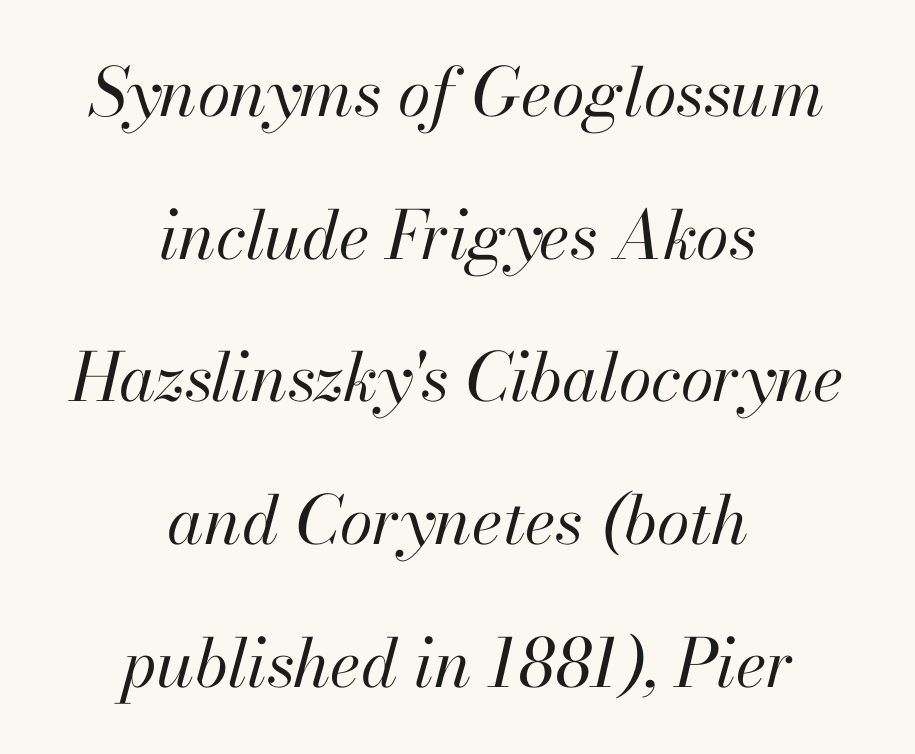
No extra tracking has been applied to these lines. The specimen omits any rule beneath the text block's lines. This block would shrink considerably if given ordinary leading; it's expanded now. Designer's note — italics engaged.
